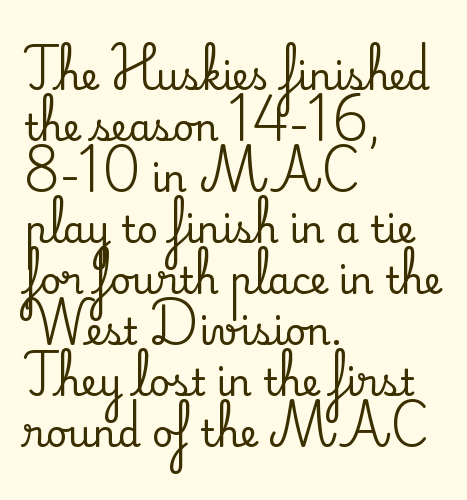
Descenders hang freely into open space. In terms of letterspacing, this is plain default setting. The letters stand straight up with perfectly vertical stems. You could not count columns in this text — the font is proportionally spaced.
